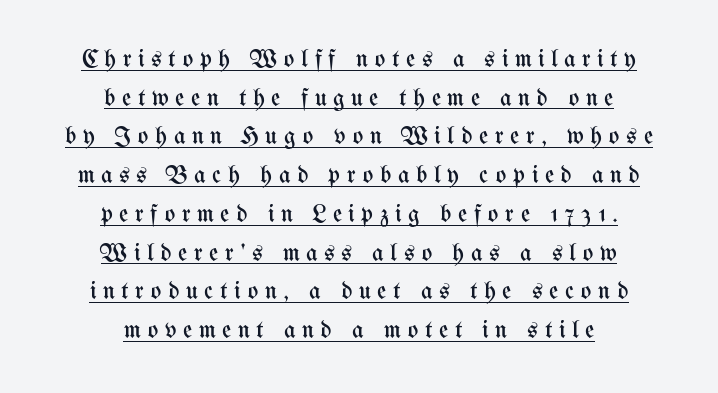
Stroke thickness stays within the range of a standard reading face or lighter. This sample is center-justified, so both line endings float freely. Quick note: interline space is typical. A baseline rule has been typeset under these characters. Quick note: not italic, upright.
